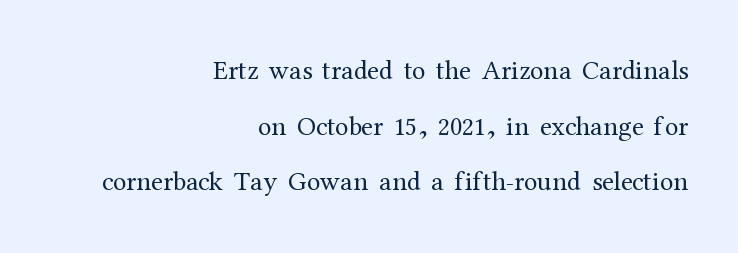
The image shows 27 px text type, upright; set right-aligned, loose line spacing (2.06x), normal letter spacing, not underlined.
